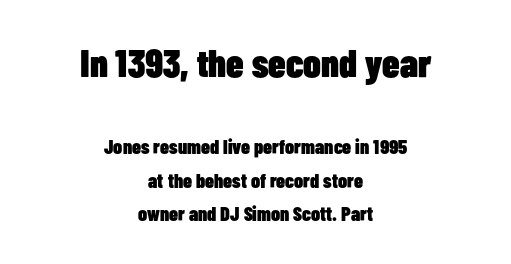
The image shows 39 px heavy, condensed sans-serif type, upright; set centered, normal line spacing (1.67x), normal letter spacing, not underlined; the first (top) block is 1.95x larger; low stroke contrast and a medium x-height.
